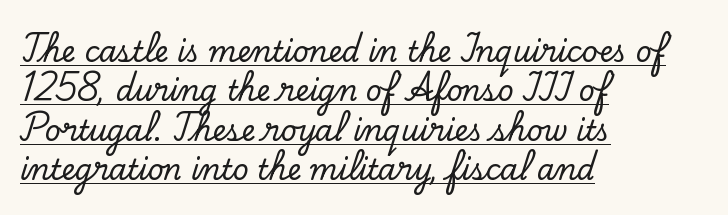
{"serif": "yes", "width": "normal", "stroke_contrast": "low", "x_height": "small", "monospaced": "no", "underline": "yes", "align": "left", "line_spacing": "normal", "line_spacing_ratio": 1.41, "letter_spacing": "normal", "letter_spacing_em": 0.0, "glyph_px": 28}
